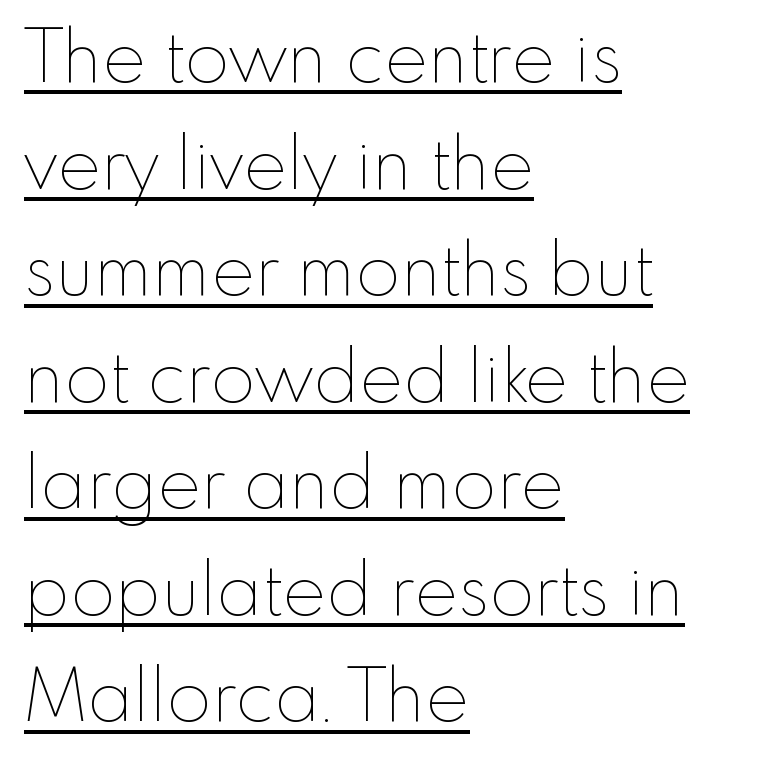
{"italic": "no", "bold": "no", "weight": "thin", "width": "normal", "stroke_contrast": "low", "x_height": "small", "monospaced": "no", "underline": "yes", "align": "left", "line_spacing": "normal", "line_spacing_ratio": 1.46, "letter_spacing": "normal", "letter_spacing_em": 0.0, "glyph_px": 73}
